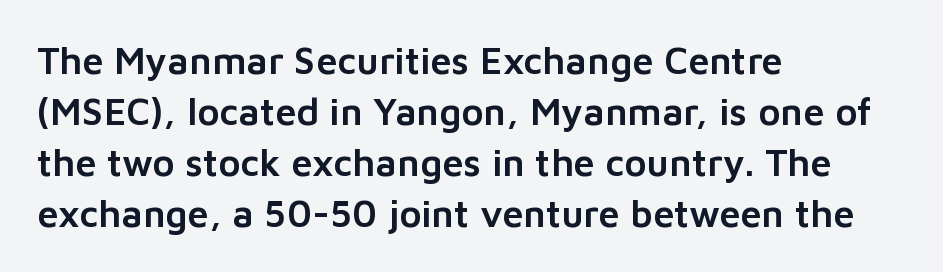
Q: Is the text italic (slanted)? A: No, it is upright.
Q: Is the typeface a serif or a sans-serif typeface? A: Sans-serif.
Q: Is the text underlined? A: No.
Q: How is the paragraph aligned? A: Left-aligned.
Q: Is the spacing between letters normal or unusually wide? A: Normal.
Q: Is the spacing between lines tight, normal or loose? A: Normal.
Q: Width (condensed, normal, or wide)? A: Normal.
Q: Stroke contrast? A: Low.
Q: x-height? A: Medium.
Q: Monospaced? A: No.
